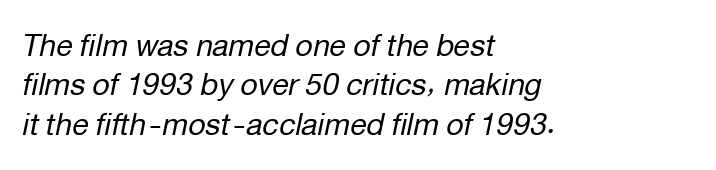
{"italic": "yes", "lean": "right", "slant_degrees": 12, "bold": "no", "weight": "regular", "width": "normal", "stroke_contrast": "low", "x_height": "medium", "monospaced": "no", "underline": "no", "align": "left", "line_spacing": "normal", "line_spacing_ratio": 1.31, "letter_spacing": "normal", "letter_spacing_em": 0.0, "glyph_px": 30}
